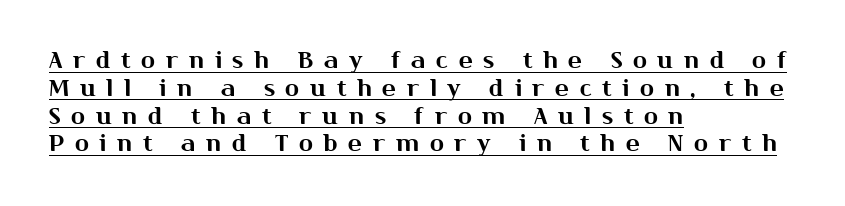
Nope, not italic — everything's standing straight. How are the letters spaced? Widely, with obvious added tracking. Compared with a centered layout, this one pins lines to the left instead. Compared with undecorated copy, this sample adds a rule below the words.
